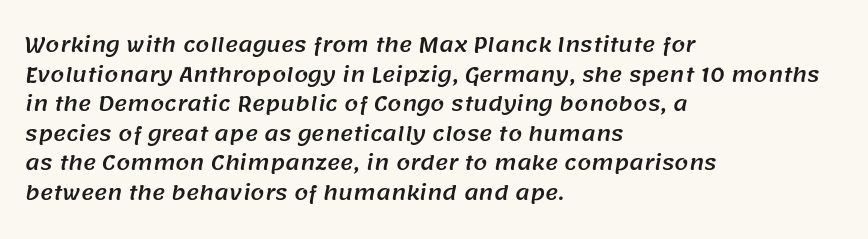
Q: Is the text underlined? A: No.
Q: How is the paragraph aligned? A: Left-aligned.
Q: Is the spacing between letters normal or unusually wide? A: Normal.
Q: Is the spacing between lines tight, normal or loose? A: Normal.
